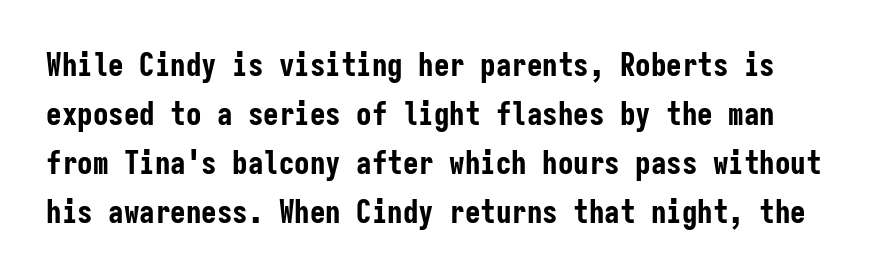
The image shows 31 px bold, condensed sans-serif type, upright, monospaced; set normal line spacing (1.58x), normal letter spacing, not underlined; low stroke contrast and a medium x-height.
